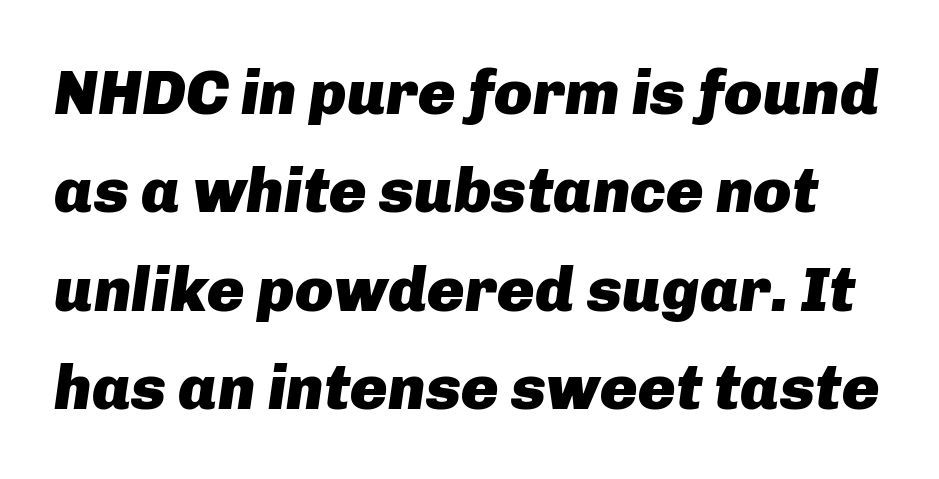
Q: Is the text bold? A: Yes.
Q: Is the text italic (slanted)? A: Yes, it leans right by about 8 degrees.
Q: Is the text underlined? A: No.
Q: Is the spacing between letters normal or unusually wide? A: Normal.
Q: Is the spacing between lines tight, normal or loose? A: Normal.
Q: Width (condensed, normal, or wide)? A: Normal.
Q: Stroke contrast? A: Low.
Q: x-height? A: Medium.
Q: Monospaced? A: No.
